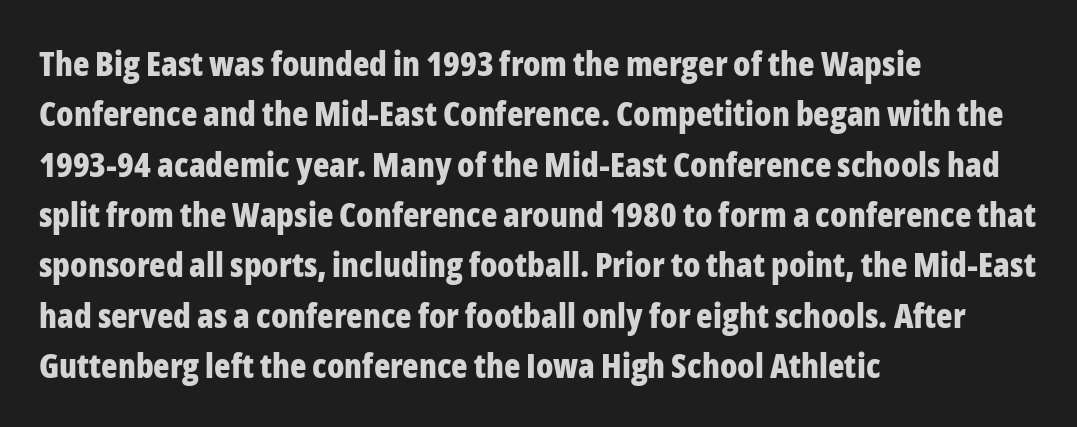
The image shows 34 px bold, condensed sans-serif type, upright; set left-aligned, normal line spacing (1.48x), normal letter spacing, not underlined; low stroke contrast and a medium x-height.
